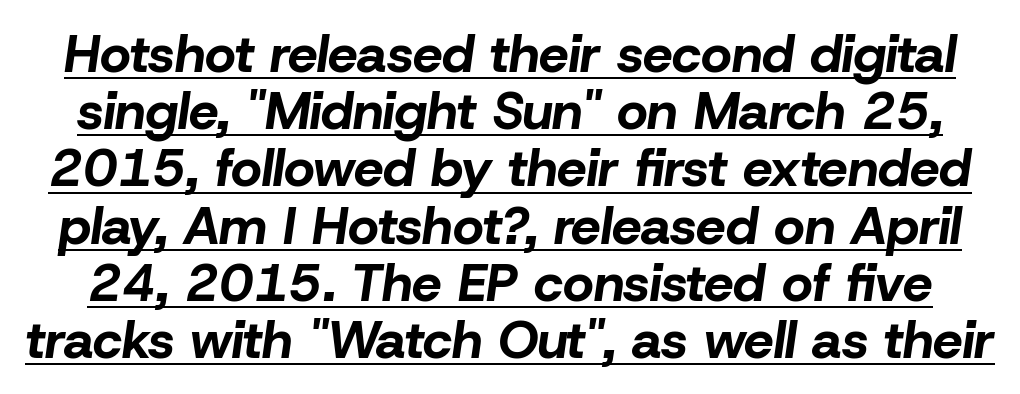
{"italic": "yes", "lean": "right", "slant_degrees": 8, "bold": "yes", "weight": "bold", "width": "normal", "stroke_contrast": "low", "x_height": "medium", "monospaced": "no", "underline": "yes", "line_spacing": "tight", "line_spacing_ratio": 1.08, "letter_spacing": "normal", "letter_spacing_em": 0.0, "glyph_px": 53}
